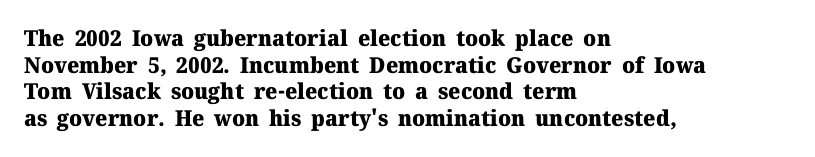
{"italic": "no", "bold": "yes", "underline": "no", "align": "left", "line_spacing_ratio": 1.21, "letter_spacing": "normal", "letter_spacing_em": 0.0, "glyph_px": 22}
